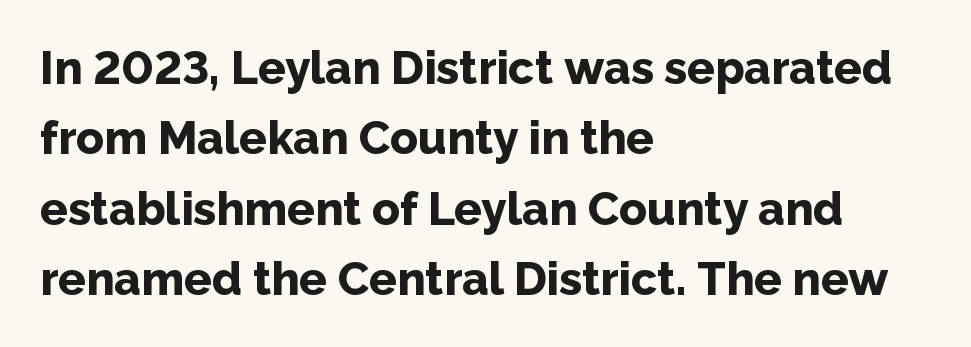
The image shows 46 px bold sans-serif type, upright; set left-aligned, normal line spacing (1.53x), normal letter spacing, not underlined; low stroke contrast and a medium x-height.
